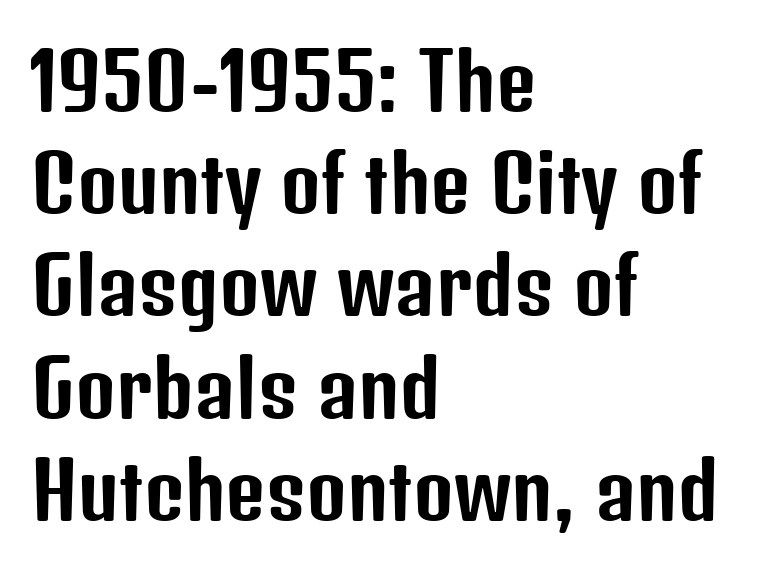
Q: Is the text italic (slanted)? A: No, it is upright.
Q: Is the typeface a serif or a sans-serif typeface? A: Sans-serif.
Q: Is the text underlined? A: No.
Q: How is the paragraph aligned? A: Left-aligned.
Q: Is the spacing between letters normal or unusually wide? A: Normal.
Q: Is the spacing between lines tight, normal or loose? A: Normal.
Q: Width (condensed, normal, or wide)? A: Condensed.
Q: Stroke contrast? A: Low.
Q: x-height? A: Medium.
Q: Monospaced? A: No.
